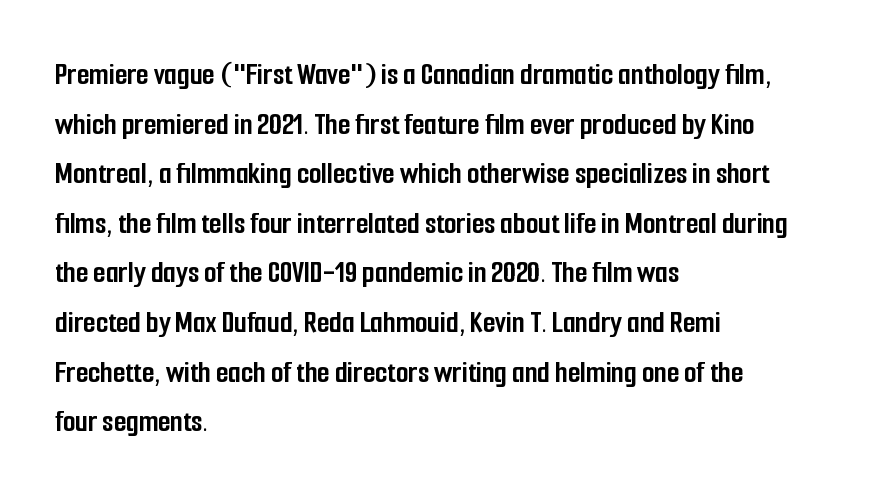
Q: Is the text bold? A: Yes.
Q: Is the text italic (slanted)? A: No, it is upright.
Q: Is the typeface a serif or a sans-serif typeface? A: Sans-serif.
Q: Is the text underlined? A: No.
Q: How is the paragraph aligned? A: Left-aligned.
Q: Is the spacing between letters normal or unusually wide? A: Normal.
Q: Is the spacing between lines tight, normal or loose? A: Normal.
Q: Width (condensed, normal, or wide)? A: Condensed.
Q: Stroke contrast? A: Low.
Q: x-height? A: Medium.
Q: Monospaced? A: No.
